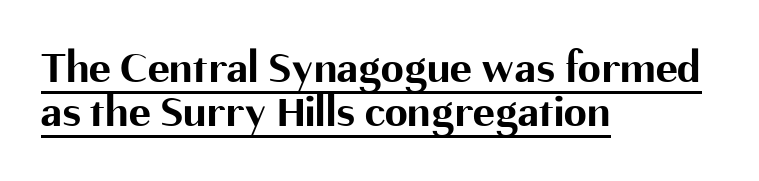
The image shows 46 px bold sans-serif type, upright; set left-aligned, tight line spacing (0.96x), normal letter spacing, underlined; medium stroke contrast and a medium x-height.
